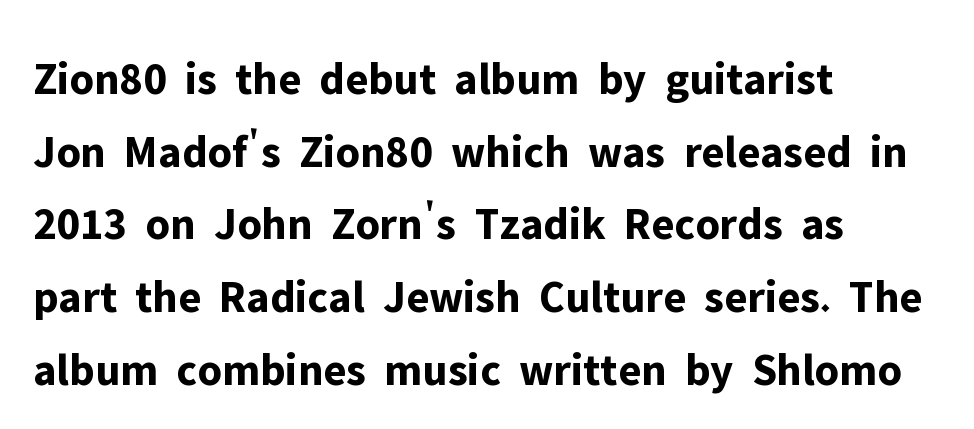
Q: Is the text bold? A: Yes.
Q: Is the text italic (slanted)? A: No, it is upright.
Q: Is the typeface a serif or a sans-serif typeface? A: Sans-serif.
Q: Is the text underlined? A: No.
Q: How is the paragraph aligned? A: Left-aligned.
Q: Is the spacing between letters normal or unusually wide? A: Normal.
Q: Is the spacing between lines tight, normal or loose? A: Normal.
Q: Width (condensed, normal, or wide)? A: Normal.
Q: Stroke contrast? A: Low.
Q: x-height? A: Medium.
Q: Monospaced? A: No.
